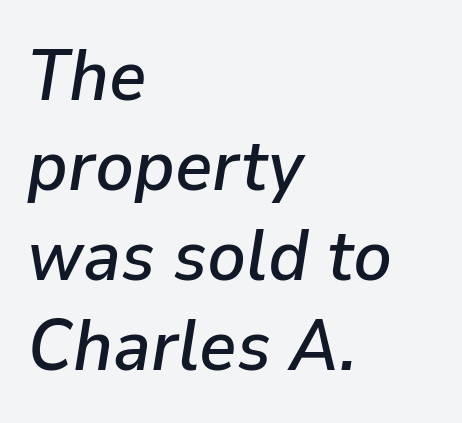
Q: Is the text italic (slanted)? A: Yes, it leans right by about 9 degrees.
Q: Is the text underlined? A: No.
Q: How is the paragraph aligned? A: Left-aligned.
Q: Is the spacing between letters normal or unusually wide? A: Normal.
Q: Is the spacing between lines tight, normal or loose? A: Normal.
Q: Width (condensed, normal, or wide)? A: Normal.
Q: Stroke contrast? A: Low.
Q: x-height? A: Medium.
Q: Monospaced? A: No.
